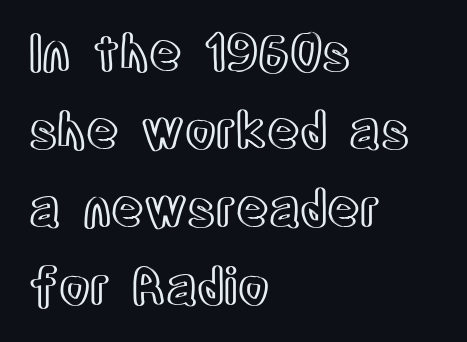
Q: Is the text italic (slanted)? A: No, it is upright.
Q: Is the text underlined? A: No.
Q: How is the paragraph aligned? A: Left-aligned.
Q: Is the spacing between letters normal or unusually wide? A: Normal.
Q: Is the spacing between lines tight, normal or loose? A: Normal.
Q: Width (condensed, normal, or wide)? A: Condensed.
Q: x-height? A: Large.
Q: Monospaced? A: No.
